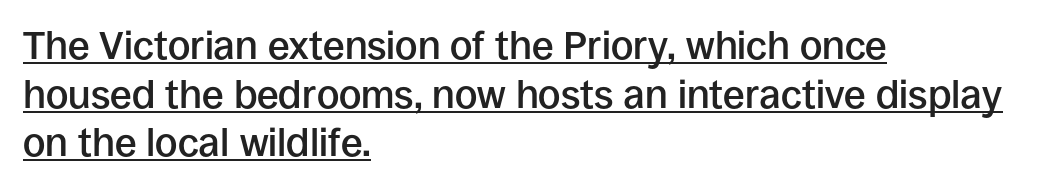
{"serif": "no", "italic": "no", "bold": "semi", "weight": "semibold", "width": "normal", "stroke_contrast": "low", "x_height": "large", "monospaced": "no", "underline": "yes", "align": "left", "line_spacing": "normal", "line_spacing_ratio": 1.25, "letter_spacing": "normal", "letter_spacing_em": 0.0, "glyph_px": 39}
